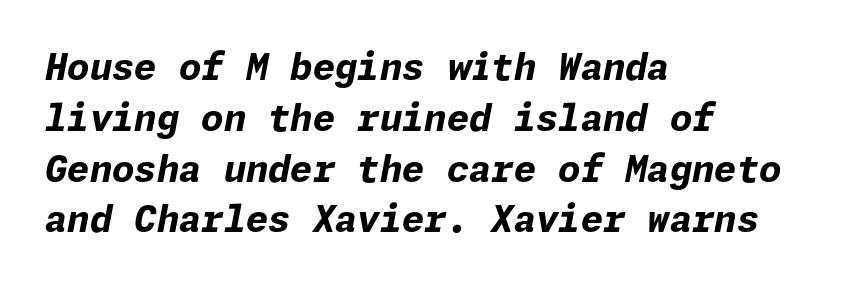
The image shows 36 px bold type, italic (leaning right); set left-aligned, normal line spacing (1.41x), normal letter spacing, not underlined; low stroke contrast and a medium x-height.
